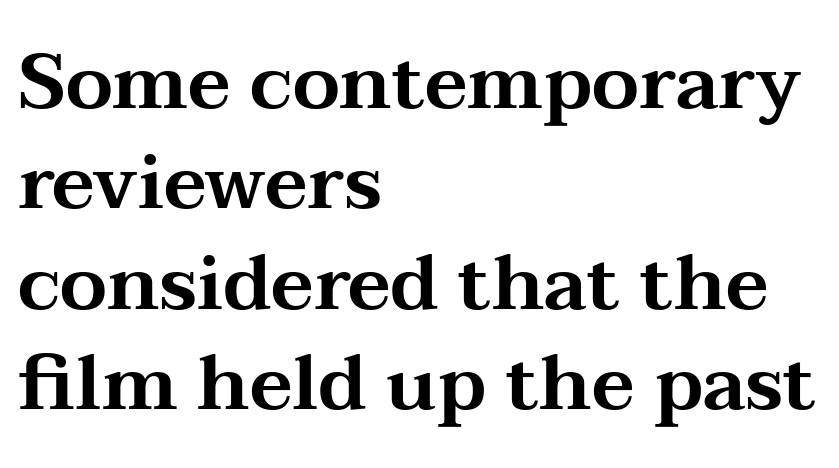
Q: Is the text italic (slanted)? A: No, it is upright.
Q: Is the typeface a serif or a sans-serif typeface? A: Serif.
Q: Is the text underlined? A: No.
Q: How is the paragraph aligned? A: Left-aligned.
Q: Is the spacing between letters normal or unusually wide? A: Normal.
Q: Is the spacing between lines tight, normal or loose? A: Normal.
Q: Width (condensed, normal, or wide)? A: Wide.
Q: Stroke contrast? A: Medium.
Q: x-height? A: Medium.
Q: Monospaced? A: No.
